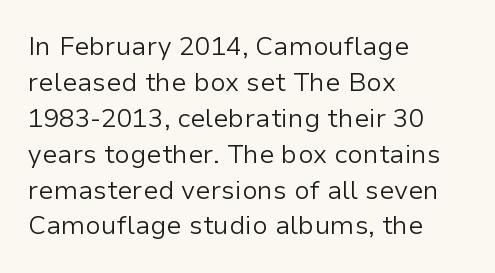
{"italic": "no", "bold": "no", "underline": "no", "align": "left", "line_spacing": "normal", "line_spacing_ratio": 1.38, "letter_spacing": "normal", "letter_spacing_em": 0.0, "glyph_px": 26}
